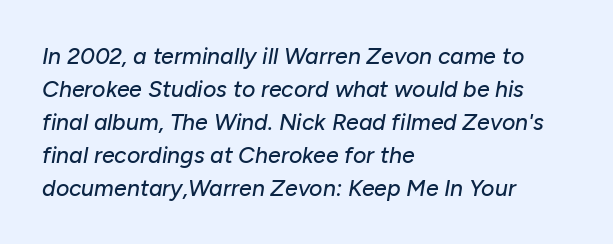
{"italic": "yes", "lean": "right", "slant_degrees": 10, "underline": "no", "align": "left", "line_spacing": "normal", "line_spacing_ratio": 1.43, "letter_spacing": "normal", "letter_spacing_em": 0.0, "glyph_px": 23}
